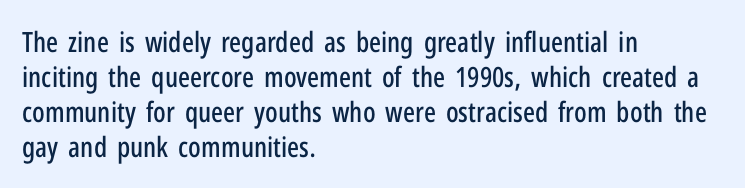
Examine the stroke ends and you'll find no serifs. Posture: vertical. The gap between lines stays unmarked. Caption: multi-line text, flush left, ragged right. Here the designer chose a conventional face with non-uniform glyph widths.
